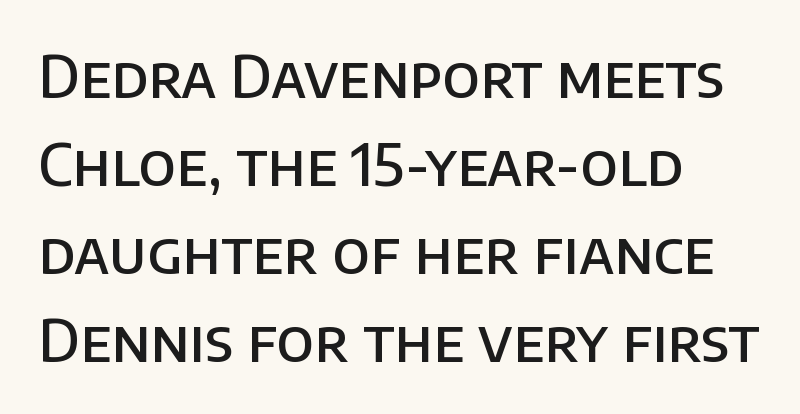
The image shows 58 px semibold sans-serif type, upright; set left-aligned, normal line spacing (1.52x), normal letter spacing, not underlined; low stroke contrast and a large x-height.
